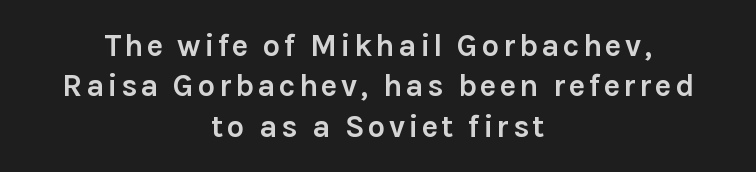
The image shows 31 px semibold sans-serif type, upright; set centered, normal line spacing (1.3x), not underlined; a medium x-height.
